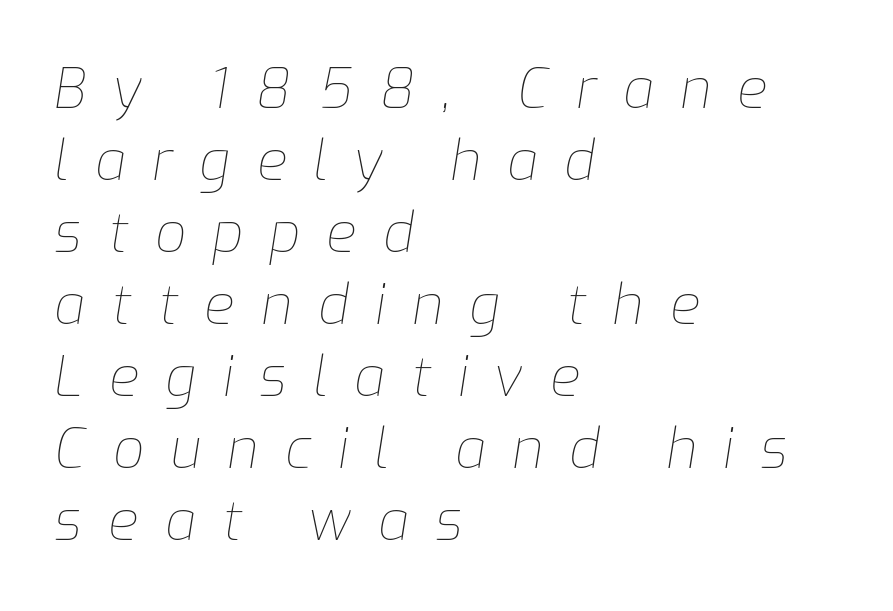
The image shows 55 px thin type, italic (leaning right); set left-aligned, normal line spacing (1.31x), unusually wide letter spacing (+0.48 em), not underlined; low stroke contrast and a medium x-height.
